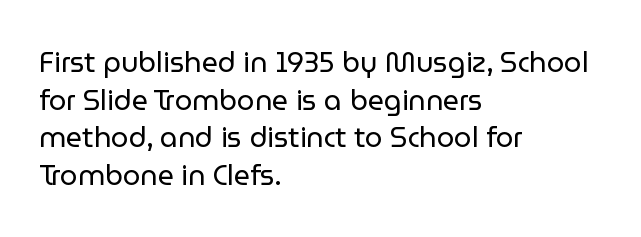
The image shows 28 px regular-weight sans-serif type, upright; set left-aligned, normal line spacing (1.34x), normal letter spacing, not underlined; low stroke contrast and a medium x-height.
